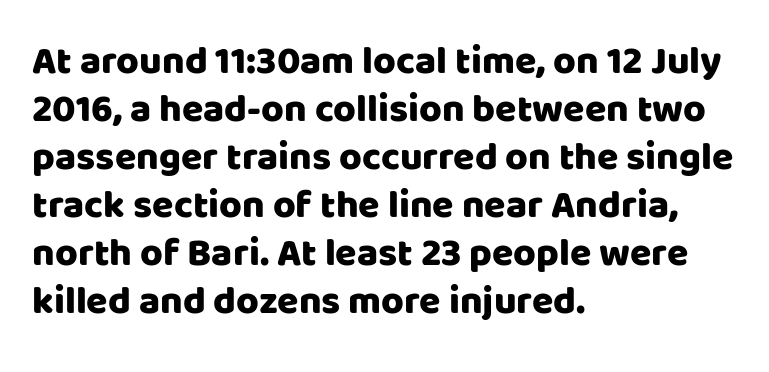
The image shows 39 px sans-serif type, upright; set left-aligned, line spacing 1.23x, normal letter spacing, not underlined; low stroke contrast and a large x-height.
